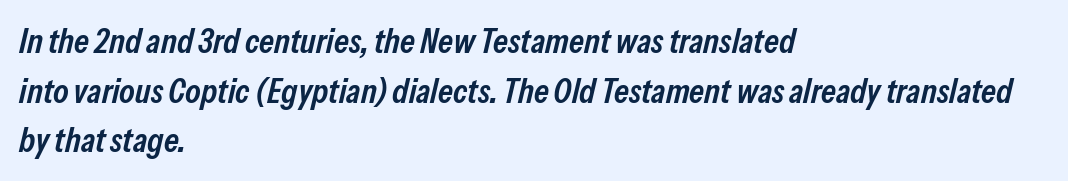
Q: Is the text bold? A: Semi-bold.
Q: Is the text italic (slanted)? A: Yes, it leans right by about 13 degrees.
Q: Is the text underlined? A: No.
Q: How is the paragraph aligned? A: Left-aligned.
Q: Is the spacing between letters normal or unusually wide? A: Normal.
Q: Is the spacing between lines tight, normal or loose? A: Normal.
Q: Width (condensed, normal, or wide)? A: Condensed.
Q: Stroke contrast? A: Low.
Q: x-height? A: Medium.
Q: Monospaced? A: No.
